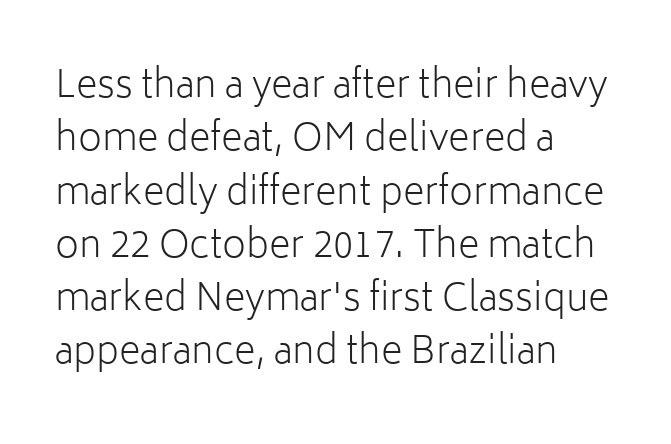
The image shows 37 px light sans-serif type, upright; set left-aligned, normal line spacing (1.44x), normal letter spacing, not underlined; low stroke contrast and a medium x-height.
